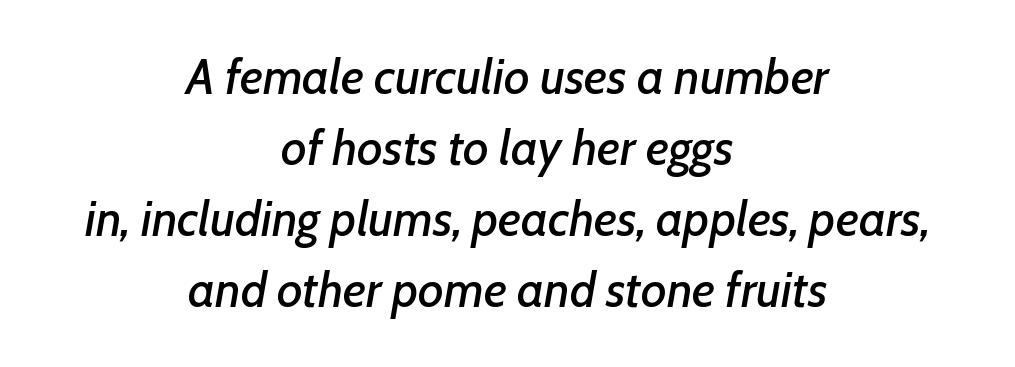
Q: Is the text italic (slanted)? A: Yes, it leans right by about 7 degrees.
Q: Is the text underlined? A: No.
Q: How is the paragraph aligned? A: Centered.
Q: Is the spacing between letters normal or unusually wide? A: Normal.
Q: Is the spacing between lines tight, normal or loose? A: Normal.
Q: Width (condensed, normal, or wide)? A: Normal.
Q: Stroke contrast? A: Low.
Q: x-height? A: Medium.
Q: Monospaced? A: No.
